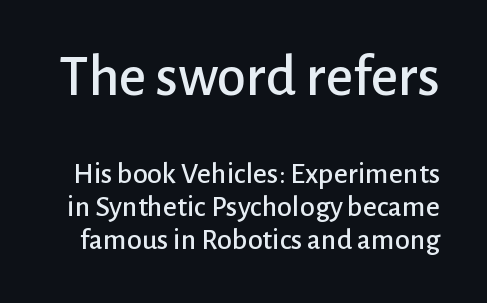
Q: Is the text italic (slanted)? A: No, it is upright.
Q: Is the typeface a serif or a sans-serif typeface? A: Sans-serif.
Q: Is the text underlined? A: No.
Q: Is the spacing between letters normal or unusually wide? A: Normal.
Q: Is the spacing between lines tight, normal or loose? A: Tight.
Q: Which block of text is set in a larger size, the first (top) or the second (bottom)? A: The first (top) one.
Q: Width (condensed, normal, or wide)? A: Normal.
Q: Stroke contrast? A: Low.
Q: x-height? A: Medium.
Q: Monospaced? A: No.
